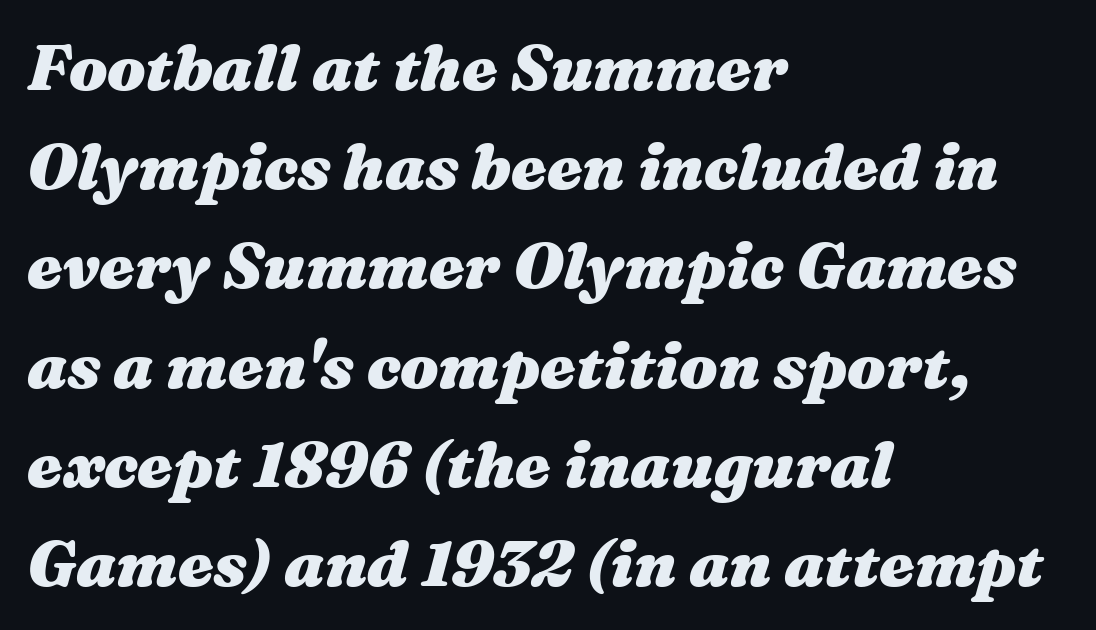
Q: Is the text bold? A: Yes.
Q: Is the text italic (slanted)? A: Yes, it leans right by about 16 degrees.
Q: Is the text underlined? A: No.
Q: How is the paragraph aligned? A: Left-aligned.
Q: Is the spacing between letters normal or unusually wide? A: Normal.
Q: Is the spacing between lines tight, normal or loose? A: Normal.
Q: Width (condensed, normal, or wide)? A: Wide.
Q: Stroke contrast? A: Medium.
Q: x-height? A: Medium.
Q: Monospaced? A: No.
